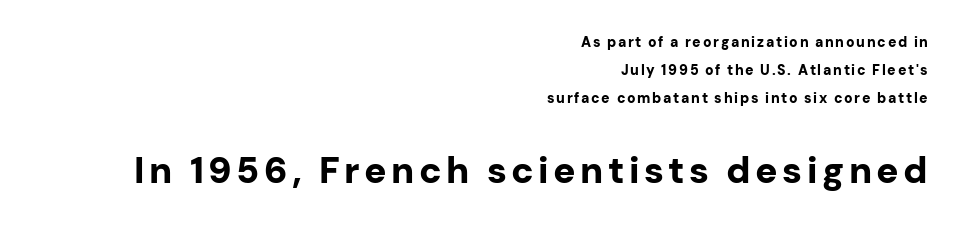
Check the space under the baseline: it is left empty. Upright lettering throughout. You could fit nearly another row in the gap between these rows. Looks like regular typesetting: each glyph gets only the width it needs. Right-aligned paragraph, ragged on the left. Heavy-handed strokes throughout: this text is bold.
